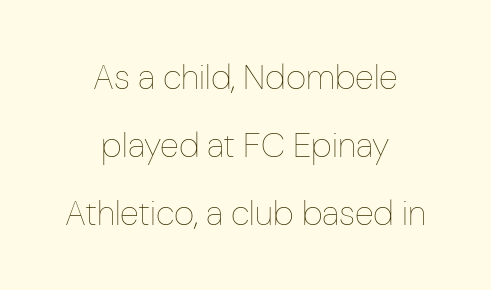
Q: Is the text bold? A: No.
Q: Is the text italic (slanted)? A: No, it is upright.
Q: Is the text underlined? A: No.
Q: How is the paragraph aligned? A: Centered.
Q: Is the spacing between letters normal or unusually wide? A: Normal.
Q: Is the spacing between lines tight, normal or loose? A: Loose.
Q: Width (condensed, normal, or wide)? A: Condensed.
Q: Stroke contrast? A: Low.
Q: x-height? A: Medium.
Q: Monospaced? A: No.
